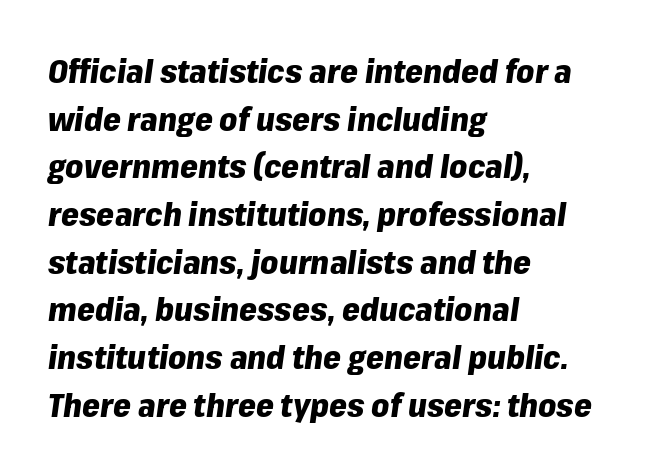
Q: Is the text bold? A: Yes.
Q: Is the text italic (slanted)? A: Yes, it leans right by about 8 degrees.
Q: Is the text underlined? A: No.
Q: How is the paragraph aligned? A: Left-aligned.
Q: Is the spacing between letters normal or unusually wide? A: Normal.
Q: Is the spacing between lines tight, normal or loose? A: Normal.
Q: Width (condensed, normal, or wide)? A: Normal.
Q: Stroke contrast? A: Low.
Q: x-height? A: Medium.
Q: Monospaced? A: No.
